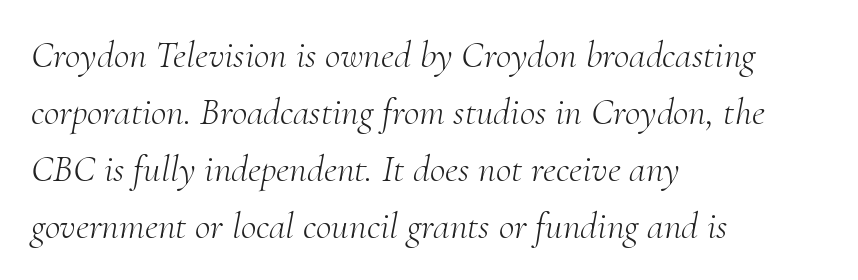
{"serif": "yes", "italic": "yes", "lean": "right", "slant_degrees": 10, "bold": "no", "weight": "light", "width": "normal", "stroke_contrast": "medium", "x_height": "small", "monospaced": "no", "underline": "no", "align": "left", "line_spacing": "normal", "line_spacing_ratio": 1.5, "letter_spacing": "normal", "letter_spacing_em": 0.0, "glyph_px": 38}
